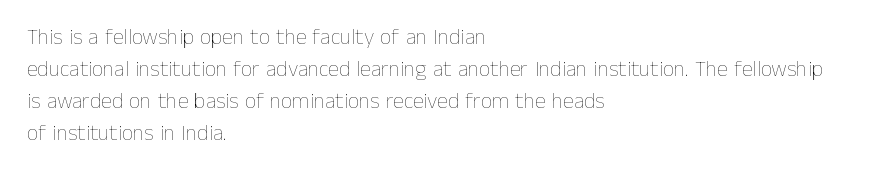
Q: Is the text bold? A: No.
Q: Is the text italic (slanted)? A: No, it is upright.
Q: Is the text underlined? A: No.
Q: How is the paragraph aligned? A: Left-aligned.
Q: Is the spacing between letters normal or unusually wide? A: Normal.
Q: Is the spacing between lines tight, normal or loose? A: Normal.
